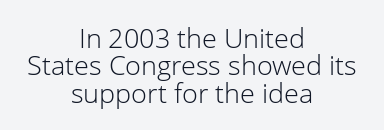
Q: Is the text bold? A: No.
Q: Is the text italic (slanted)? A: No, it is upright.
Q: Is the text underlined? A: No.
Q: How is the paragraph aligned? A: Centered.
Q: Is the spacing between letters normal or unusually wide? A: Normal.
Q: Is the spacing between lines tight, normal or loose? A: Tight.
